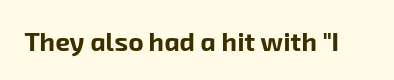
Set as a true bold cut, around the 700 mark. No word sits above an underline. Nothing unusual about the tracking: characters are spaced as the font intends.
